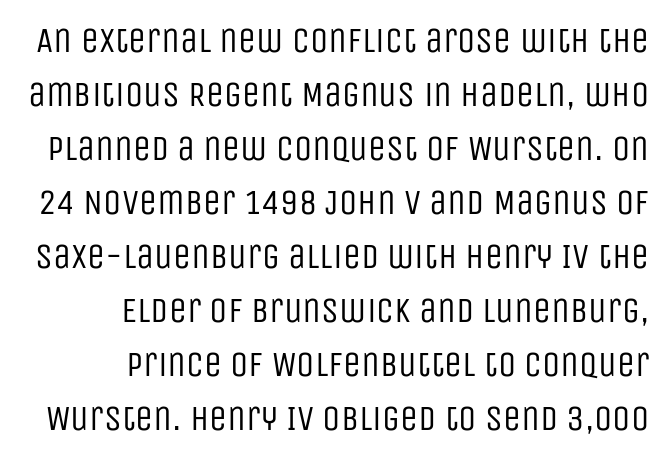
The image shows 36 px regular-weight, condensed sans-serif type, upright; set right-aligned, normal line spacing (1.5x), normal letter spacing, not underlined; low stroke contrast and a large x-height.
